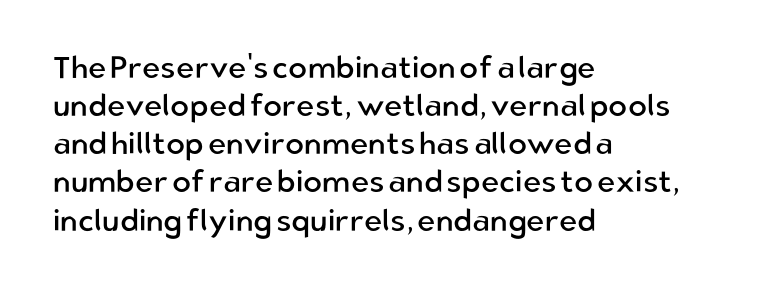
Q: Is the text bold? A: No.
Q: Is the text italic (slanted)? A: No, it is upright.
Q: Is the typeface a serif or a sans-serif typeface? A: Sans-serif.
Q: Is the text underlined? A: No.
Q: How is the paragraph aligned? A: Left-aligned.
Q: Is the spacing between letters normal or unusually wide? A: Normal.
Q: Width (condensed, normal, or wide)? A: Normal.
Q: Stroke contrast? A: Low.
Q: x-height? A: Medium.
Q: Monospaced? A: No.
